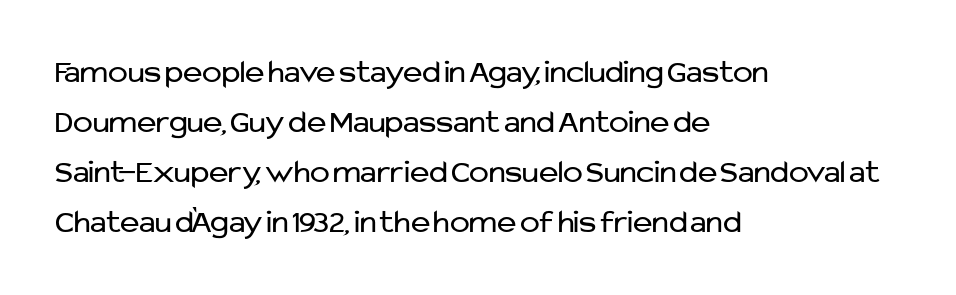
The image shows 33 px regular-weight sans-serif type, upright; set left-aligned, normal line spacing (1.52x), normal letter spacing, not underlined; low stroke contrast and a medium x-height.
